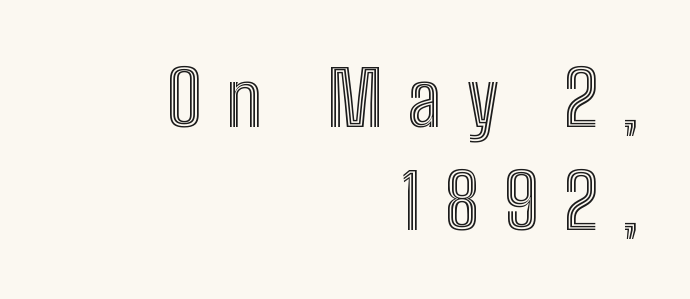
{"italic": "no", "width": "condensed", "x_height": "medium", "monospaced": "no", "underline": "no", "align": "right", "line_spacing": "normal", "line_spacing_ratio": 1.35, "letter_spacing": "wide", "letter_spacing_em": 0.32, "glyph_px": 76}
